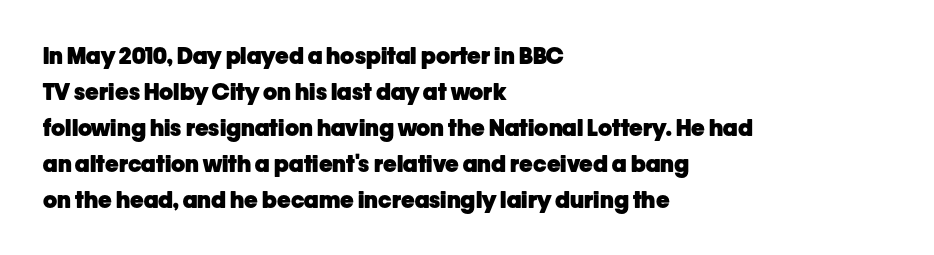
Notice how descenders clear the ascenders below comfortably — that's standard leading. The sample has been set heavy, in full bold. Italic? Not at all — the glyphs are vertical. A bare baseline throughout the passage. The rag falls on the right side of this text block. Inter-character spacing is left at the font's built-in metrics.
